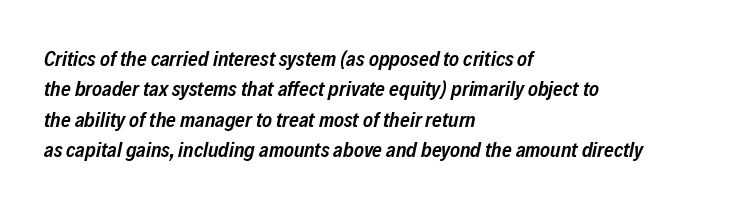
Q: Is the text bold? A: Semi-bold.
Q: Is the text italic (slanted)? A: Yes, it leans right by about 12 degrees.
Q: Is the text underlined? A: No.
Q: How is the paragraph aligned? A: Left-aligned.
Q: Is the spacing between letters normal or unusually wide? A: Normal.
Q: Is the spacing between lines tight, normal or loose? A: Normal.
